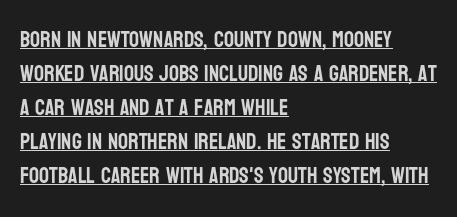
Q: Is the text italic (slanted)? A: No, it is upright.
Q: Is the text underlined? A: Yes.
Q: How is the paragraph aligned? A: Left-aligned.
Q: Is the spacing between letters normal or unusually wide? A: Normal.
Q: Is the spacing between lines tight, normal or loose? A: Normal.
